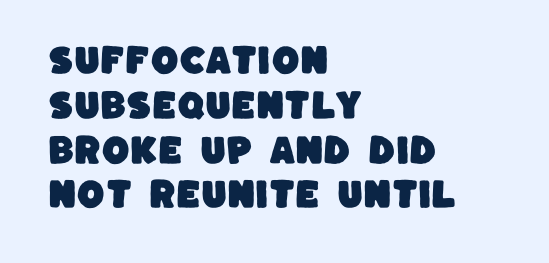
The image shows 32 px sans-serif type; set left-aligned, normal line spacing (1.4x), normal letter spacing, not underlined; low stroke contrast and a large x-height.
